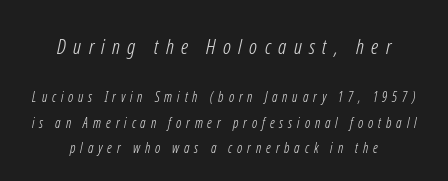
The image shows 21 px text type; set centered, line spacing 1.85x, unusually wide letter spacing (+0.35 em), not underlined; the first (top) block is 1.5x larger.
